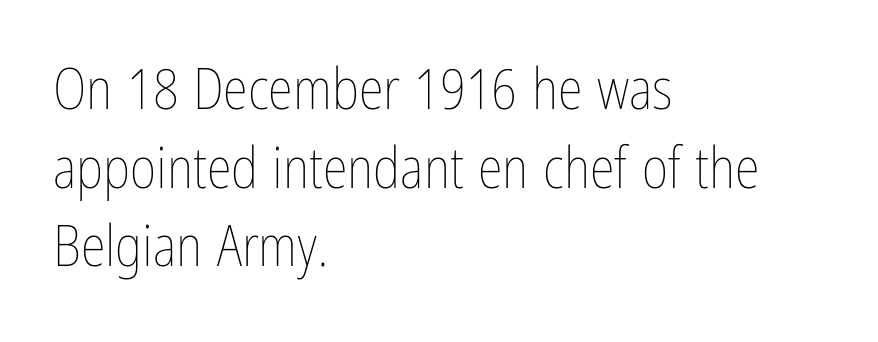
{"italic": "no", "bold": "no", "weight": "thin", "width": "condensed", "stroke_contrast": "low", "x_height": "medium", "monospaced": "no", "underline": "no", "align": "left", "line_spacing": "normal", "line_spacing_ratio": 1.38, "letter_spacing": "normal", "letter_spacing_em": 0.0, "glyph_px": 57}
